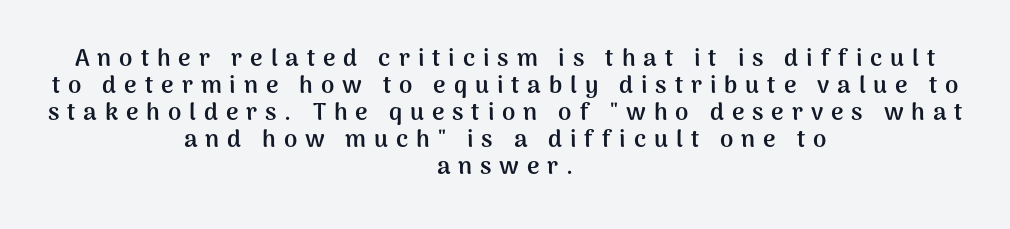
{"italic": "no", "bold": "yes", "underline": "no", "align": "center", "line_spacing": "tight", "line_spacing_ratio": 1.13, "letter_spacing": "wide", "letter_spacing_em": 0.33, "glyph_px": 24}
